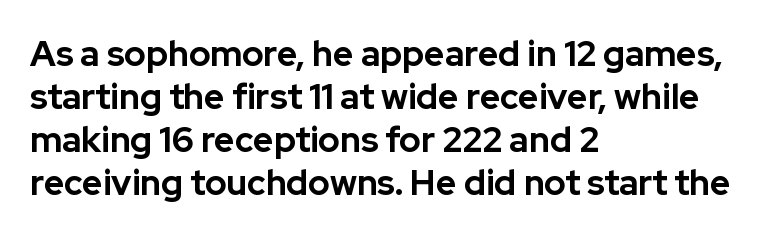
The image shows 35 px bold sans-serif type, upright; set left-aligned, line spacing 1.23x, normal letter spacing, not underlined; low stroke contrast and a medium x-height.
